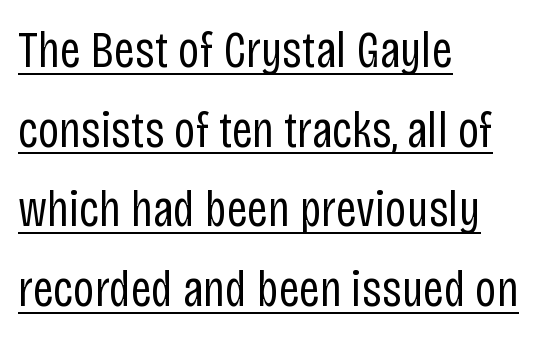
{"serif": "no", "italic": "no", "bold": "no", "weight": "regular", "width": "condensed", "stroke_contrast": "low", "x_height": "large", "monospaced": "no", "underline": "yes", "align": "left", "line_spacing": "normal", "line_spacing_ratio": 1.53, "letter_spacing": "normal", "letter_spacing_em": 0.0, "glyph_px": 52}
